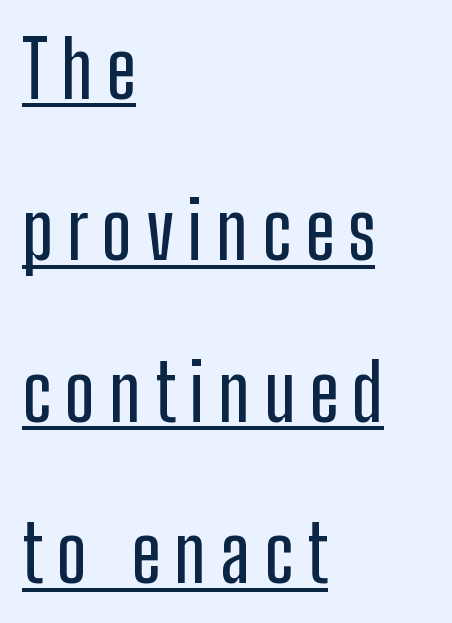
Compared with undecorated copy, this sample adds a rule below the words. The letters advance in unequal steps, a hallmark of proportional type. The font's upright variant was chosen for this text. The rendering uses a large line-height, opening up the rows.
